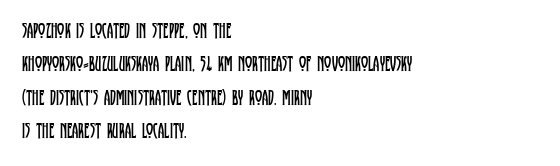
The image shows 22 px text type, upright; set left-aligned, normal line spacing (1.52x), normal letter spacing, not underlined.
